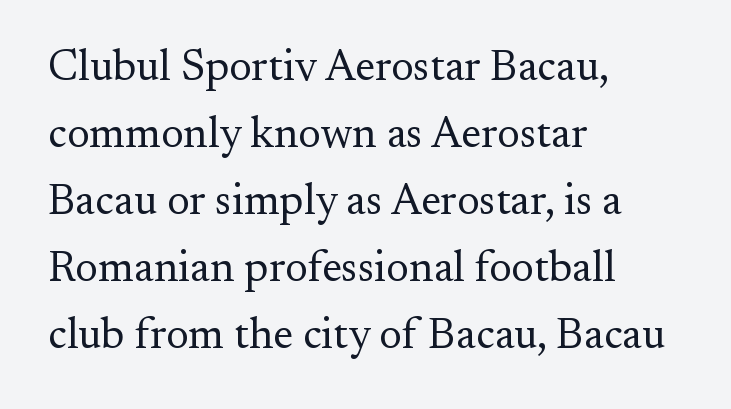
Q: Is the text bold? A: No.
Q: Is the text italic (slanted)? A: No, it is upright.
Q: Is the typeface a serif or a sans-serif typeface? A: Serif.
Q: Is the text underlined? A: No.
Q: How is the paragraph aligned? A: Left-aligned.
Q: Is the spacing between letters normal or unusually wide? A: Normal.
Q: Is the spacing between lines tight, normal or loose? A: Normal.
Q: Width (condensed, normal, or wide)? A: Normal.
Q: Stroke contrast? A: Medium.
Q: x-height? A: Small.
Q: Monospaced? A: No.
